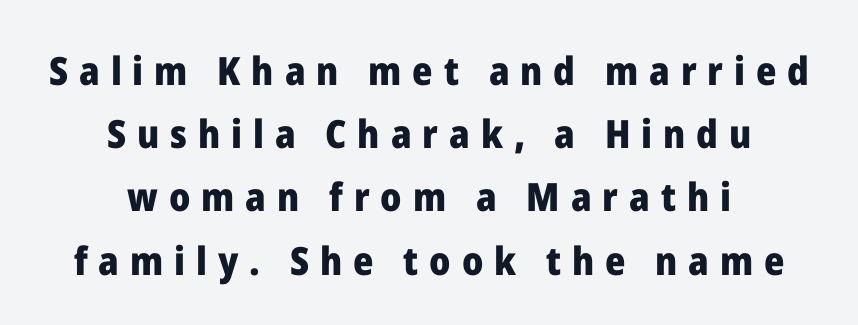
Q: Is the text bold? A: Yes.
Q: Is the text italic (slanted)? A: No, it is upright.
Q: Is the typeface a serif or a sans-serif typeface? A: Sans-serif.
Q: Is the text underlined? A: No.
Q: How is the paragraph aligned? A: Centered.
Q: Is the spacing between letters normal or unusually wide? A: Unusually wide.
Q: Is the spacing between lines tight, normal or loose? A: Normal.
Q: Width (condensed, normal, or wide)? A: Normal.
Q: Stroke contrast? A: Low.
Q: x-height? A: Medium.
Q: Monospaced? A: No.
